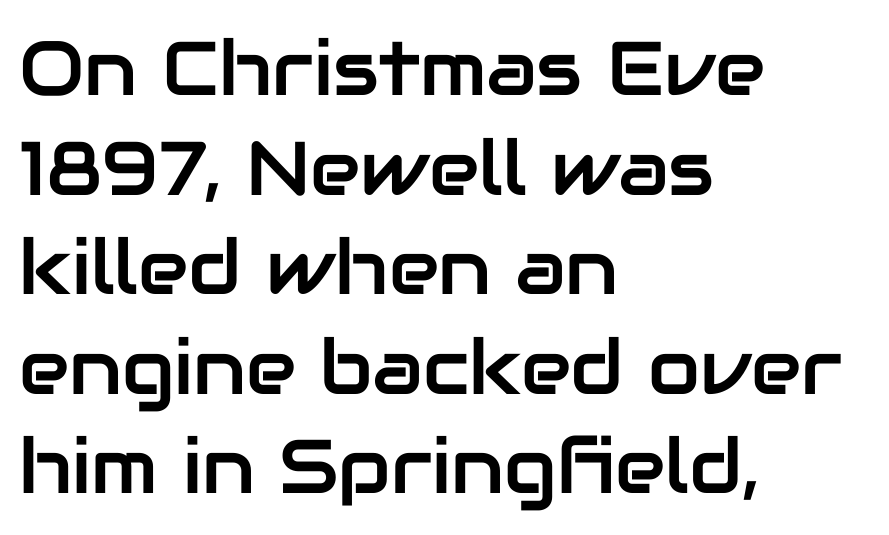
The image shows 76 px sans-serif type, upright; set left-aligned, normal line spacing (1.31x), normal letter spacing, not underlined; low stroke contrast and a medium x-height.
